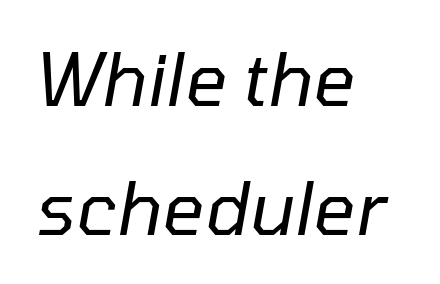
The typesetter chose a ragged-right arrangement here. An italicized treatment has been applied to the whole sample. Looks like regular typesetting: each glyph gets only the width it needs. Stroke mass is kept to a normal reading level or below. Unmarked baselines from the first word to the last. Each word holds together tightly as a unit, with standard inter-letter gaps.
